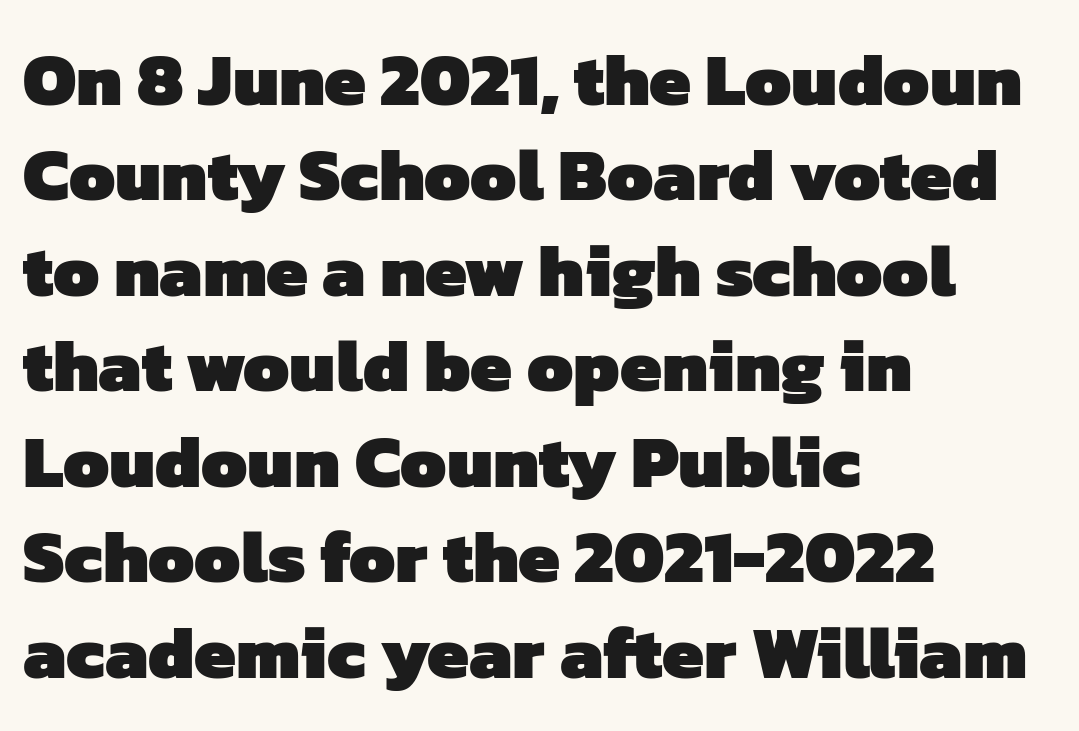
The image shows 74 px heavy sans-serif type; set left-aligned, normal line spacing (1.29x), normal letter spacing, not underlined; low stroke contrast and a medium x-height.
